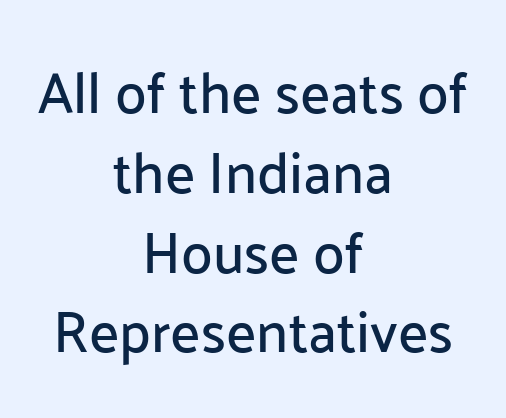
The image shows 57 px sans-serif type, upright; set centered, normal line spacing (1.4x), normal letter spacing, not underlined; low stroke contrast and a medium x-height.
